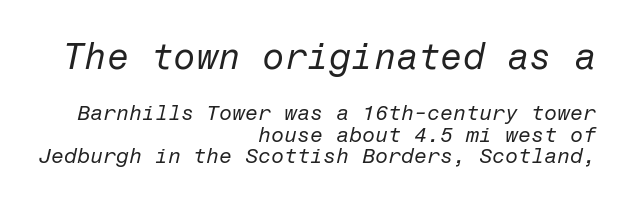
Reading down the block, your eye finds every line finishing at a fixed right position. The gap between lines stays unmarked. Notice how descenders almost collide with the ascenders below — that's tight leading. Between one letter and the next there's only the usual sliver of space. No extra ink here — the face is not bold.
